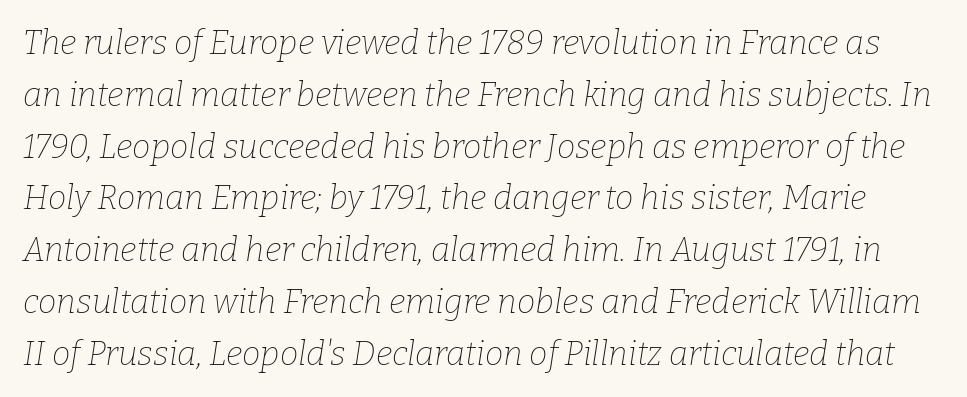
In terms of posture, this sample is oblique. The lines sit at an ordinary, default distance from one another. The baseline area is clear. These lines are rendered in a variable-pitch font.
